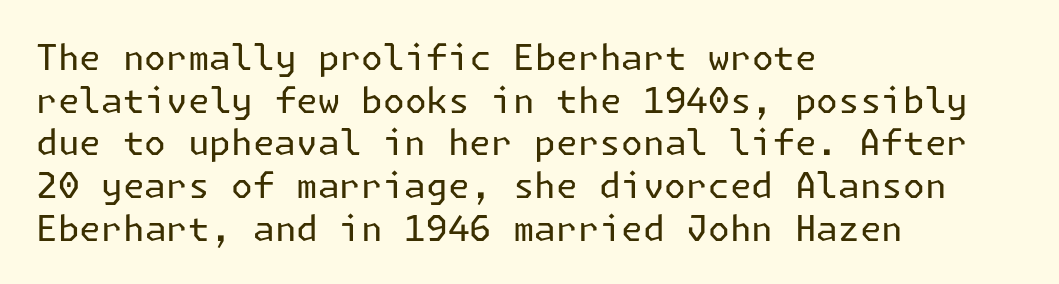
Q: Is the text bold? A: No.
Q: Is the text italic (slanted)? A: No, it is upright.
Q: Is the typeface a serif or a sans-serif typeface? A: Sans-serif.
Q: Is the text underlined? A: No.
Q: How is the paragraph aligned? A: Left-aligned.
Q: Is the spacing between letters normal or unusually wide? A: Normal.
Q: Width (condensed, normal, or wide)? A: Normal.
Q: Stroke contrast? A: Low.
Q: x-height? A: Medium.
